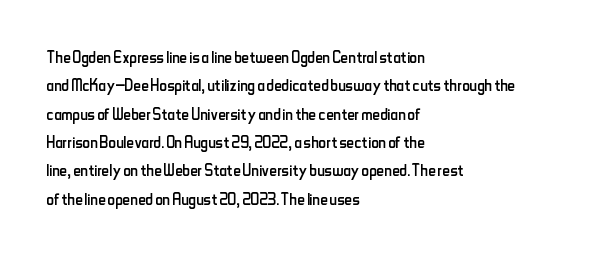
Q: Is the text bold? A: No.
Q: Is the text italic (slanted)? A: No, it is upright.
Q: Is the text underlined? A: No.
Q: How is the paragraph aligned? A: Left-aligned.
Q: Is the spacing between letters normal or unusually wide? A: Normal.
Q: Is the spacing between lines tight, normal or loose? A: Normal.
